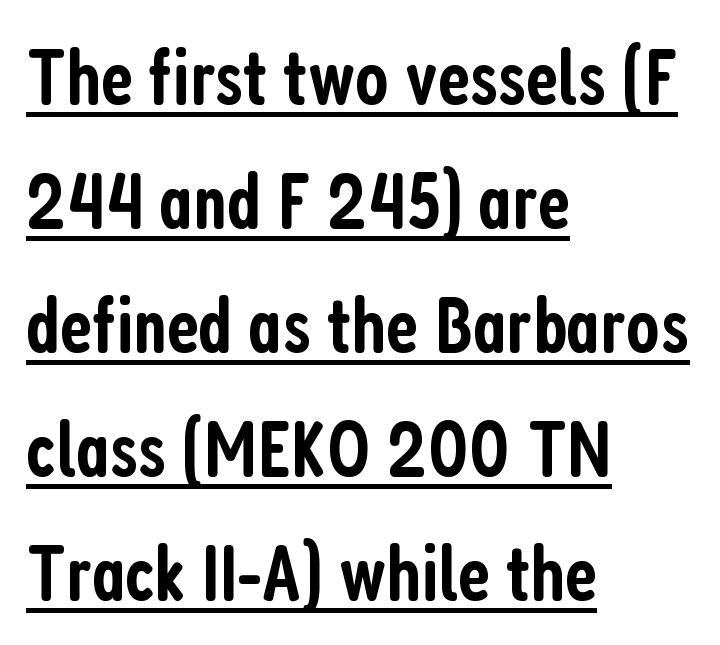
The image shows 80 px semibold, condensed sans-serif type, upright; set left-aligned, normal line spacing (1.55x), normal letter spacing, underlined; low stroke contrast and a medium x-height.
